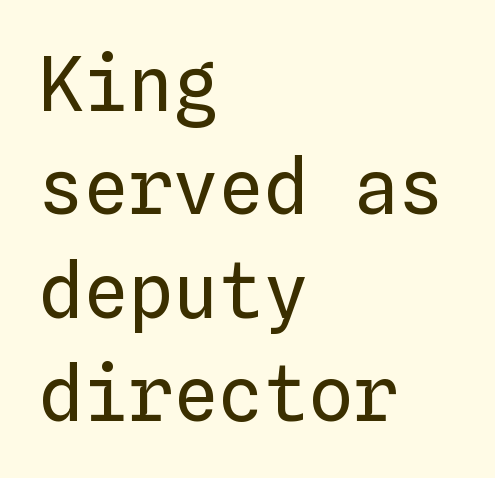
The image shows 75 px regular-weight type, upright, monospaced; set left-aligned, normal line spacing (1.38x), normal letter spacing, not underlined; low stroke contrast and a medium x-height.
